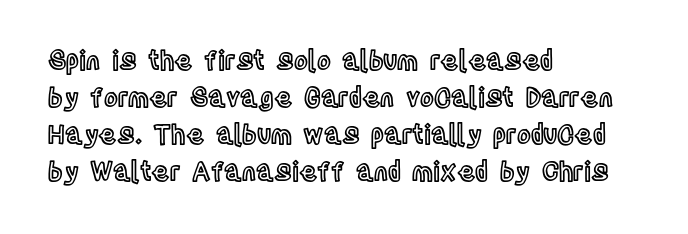
The image shows 26 px text type, upright; set left-aligned, normal line spacing (1.42x), normal letter spacing, not underlined.
